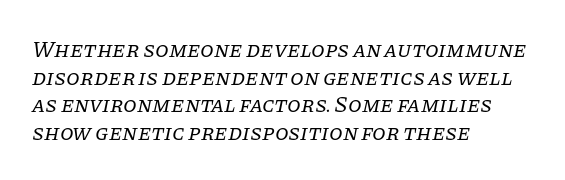
{"italic": "yes", "lean": "right", "slant_degrees": 11, "bold": "no", "underline": "no", "align": "left", "line_spacing": "normal", "line_spacing_ratio": 1.26, "letter_spacing": "normal", "letter_spacing_em": 0.0, "glyph_px": 22}
